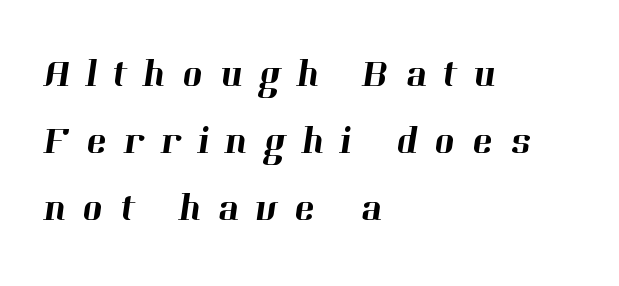
Q: Is the typeface a serif or a sans-serif typeface? A: Serif.
Q: Is the text underlined? A: No.
Q: How is the paragraph aligned? A: Left-aligned.
Q: Is the spacing between letters normal or unusually wide? A: Unusually wide.
Q: Width (condensed, normal, or wide)? A: Normal.
Q: Stroke contrast? A: High.
Q: x-height? A: Medium.
Q: Monospaced? A: No.
